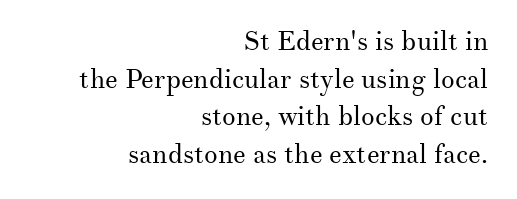
A clean baseline with only descenders dipping below it. Words appear dense and cohesive because spacing is normal. Quick note: not italic, upright. Casual observation: everything's shoved over to the right. The passage shown is not bold in any degree. Compared with typical paragraphs, the rows here are spaced about the same.
